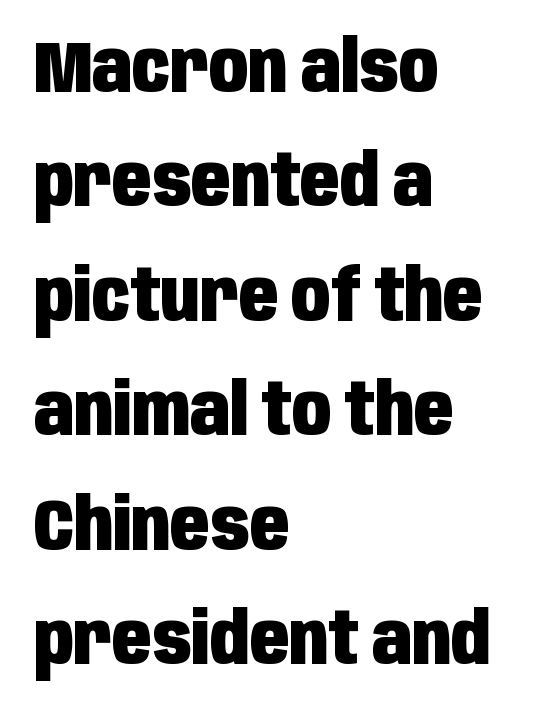
The image shows 72 px heavy, condensed sans-serif type, upright; set left-aligned, normal line spacing (1.59x), normal letter spacing, not underlined; low stroke contrast and a large x-height.
